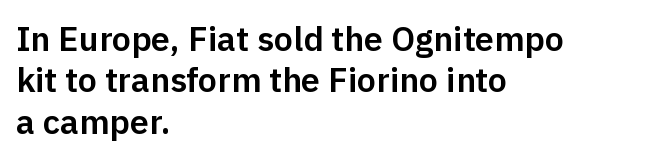
{"serif": "no", "italic": "no", "width": "normal", "stroke_contrast": "low", "x_height": "medium", "monospaced": "no", "underline": "no", "align": "left", "line_spacing_ratio": 1.22, "letter_spacing": "normal", "letter_spacing_em": 0.0, "glyph_px": 34}
